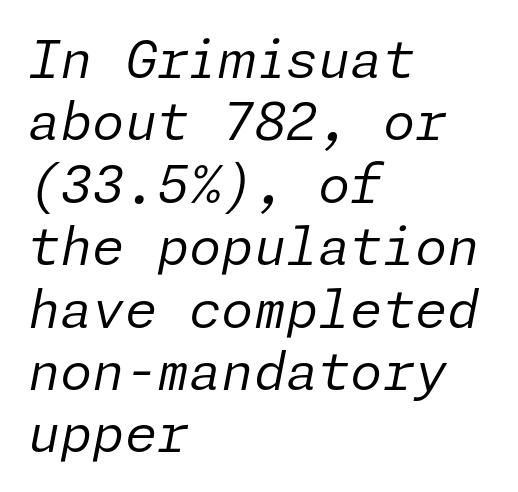
The image shows 52 px regular-weight type, italic (leaning right); set left-aligned, line spacing 1.2x, normal letter spacing, not underlined; low stroke contrast and a medium x-height.
